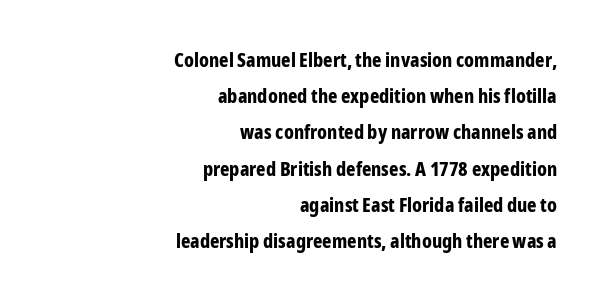
{"italic": "no", "bold": "yes", "underline": "no", "align": "right", "line_spacing_ratio": 1.81, "letter_spacing": "normal", "letter_spacing_em": 0.0, "glyph_px": 20}
